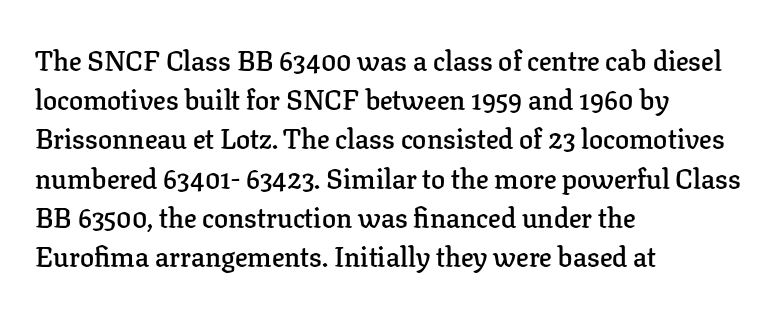
{"serif": "yes", "italic": "no", "bold": "semi", "weight": "semibold", "width": "normal", "stroke_contrast": "low", "x_height": "medium", "monospaced": "no", "underline": "no", "align": "left", "line_spacing": "normal", "line_spacing_ratio": 1.4, "letter_spacing": "normal", "letter_spacing_em": 0.0, "glyph_px": 28}
